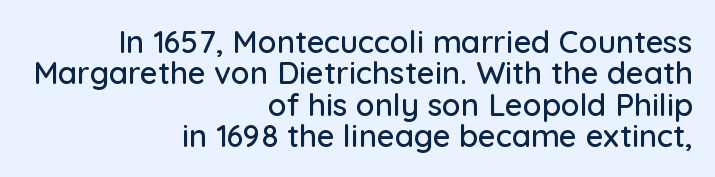
Q: Is the text italic (slanted)? A: No, it is upright.
Q: Is the typeface a serif or a sans-serif typeface? A: Sans-serif.
Q: Is the text underlined? A: No.
Q: How is the paragraph aligned? A: Right-aligned.
Q: Is the spacing between letters normal or unusually wide? A: Normal.
Q: Is the spacing between lines tight, normal or loose? A: Tight.
Q: Width (condensed, normal, or wide)? A: Normal.
Q: Stroke contrast? A: Low.
Q: x-height? A: Medium.
Q: Monospaced? A: No.
